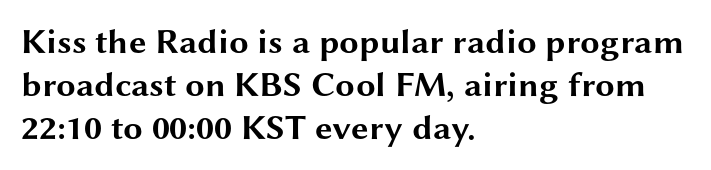
Typographically, this falls in the sans-serif category. The compositor pushed each line to the left boundary. Plenty of ink on the page — the face is bold. Note the varied advance widths — an 'i' is clearly narrower than an 'm'. The lettering stays uniformly vertical, giving the passage a roman look.
